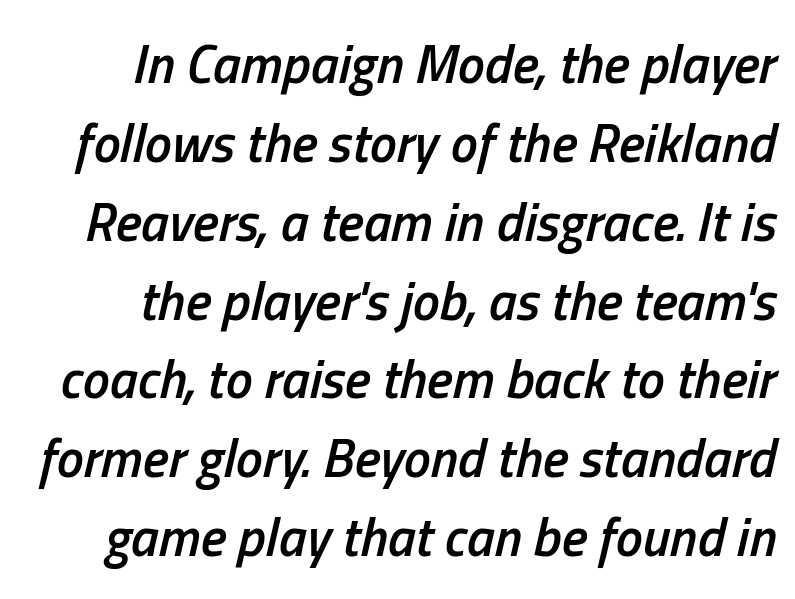
The face used here has a pronounced slope to its letters. Look at the stroke-to-counter ratio: somewhat heavy, a semibold. The rendering uses natural spacing where letterforms have individual widths. Type without underlining. Line spacing here is normal.
